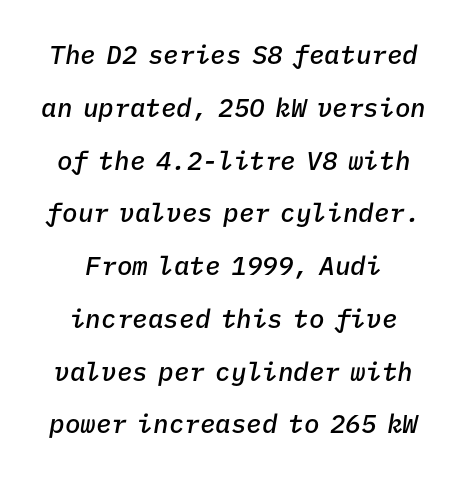
The image shows 26 px text type, italic (leaning right); set centered, loose line spacing (2.03x), normal letter spacing, not underlined.
